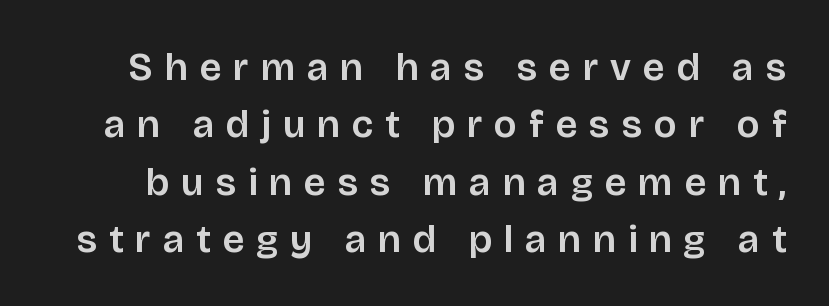
Q: Is the text italic (slanted)? A: No, it is upright.
Q: Is the typeface a serif or a sans-serif typeface? A: Sans-serif.
Q: Is the text underlined? A: No.
Q: Is the spacing between letters normal or unusually wide? A: Unusually wide.
Q: Is the spacing between lines tight, normal or loose? A: Normal.
Q: Width (condensed, normal, or wide)? A: Normal.
Q: Stroke contrast? A: Low.
Q: x-height? A: Large.
Q: Monospaced? A: No.
